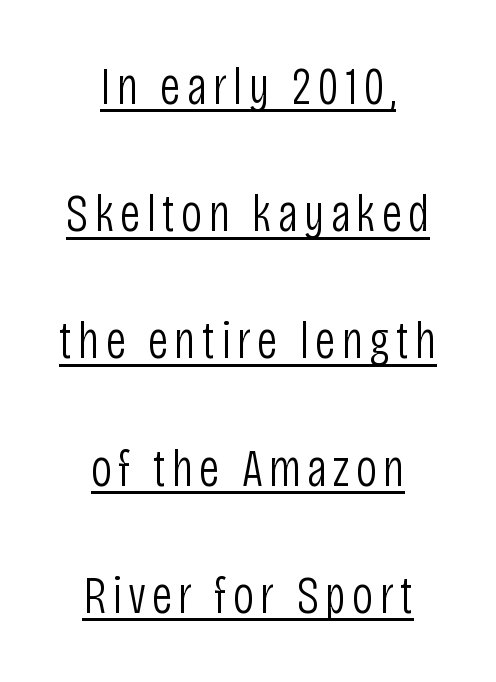
Q: Is the text bold? A: No.
Q: Is the text italic (slanted)? A: No, it is upright.
Q: Is the typeface a serif or a sans-serif typeface? A: Sans-serif.
Q: Is the text underlined? A: Yes.
Q: How is the paragraph aligned? A: Centered.
Q: Is the spacing between lines tight, normal or loose? A: Loose.
Q: Width (condensed, normal, or wide)? A: Condensed.
Q: Stroke contrast? A: Low.
Q: x-height? A: Large.
Q: Monospaced? A: No.
